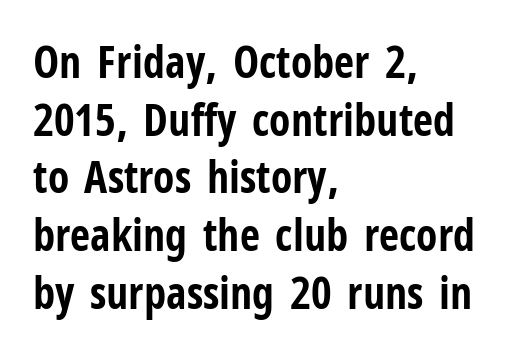
Q: Is the text bold? A: Yes.
Q: Is the text italic (slanted)? A: No, it is upright.
Q: Is the typeface a serif or a sans-serif typeface? A: Sans-serif.
Q: Is the text underlined? A: No.
Q: How is the paragraph aligned? A: Left-aligned.
Q: Is the spacing between letters normal or unusually wide? A: Normal.
Q: Is the spacing between lines tight, normal or loose? A: Normal.
Q: Width (condensed, normal, or wide)? A: Condensed.
Q: Stroke contrast? A: Low.
Q: x-height? A: Medium.
Q: Monospaced? A: No.
